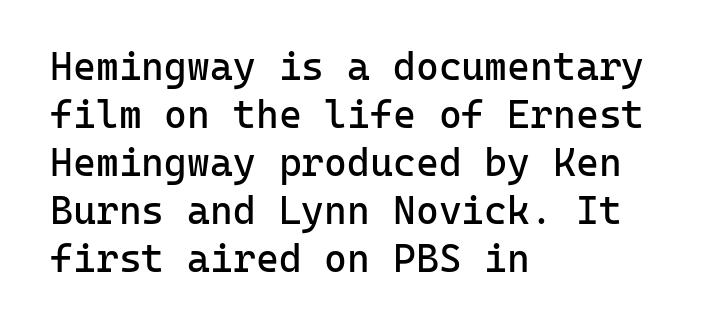
The image shows 39 px regular-weight sans-serif type, upright, monospaced; set left-aligned, line spacing 1.23x, normal letter spacing, not underlined; low stroke contrast and a medium x-height.
